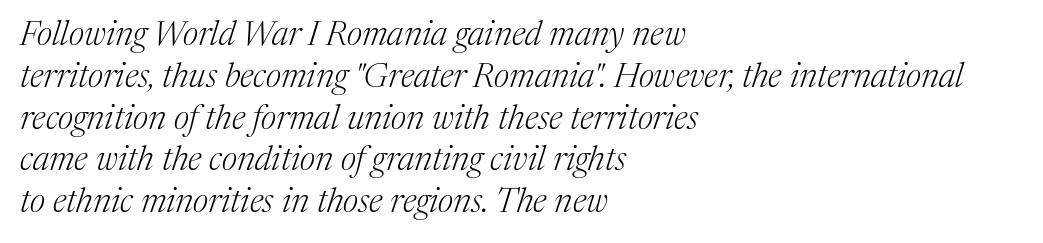
Does the lettering tilt? It does — this is italic. Counters stay open thanks to moderate or lighter strokes. Looks like regular typesetting: each glyph gets only the width it needs. The setting favours the left margin, as ordinary paragraphs usually do. Decoration check: the copy has no underline. Observe the serifs anchoring each vertical stroke in this sample.
